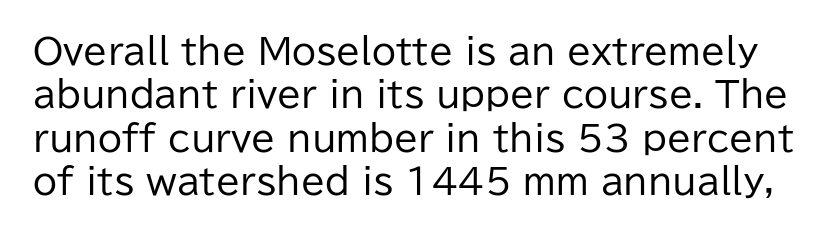
The image shows 35 px regular-weight sans-serif type, upright; set line spacing 1.24x, normal letter spacing, not underlined; low stroke contrast and a medium x-height.
